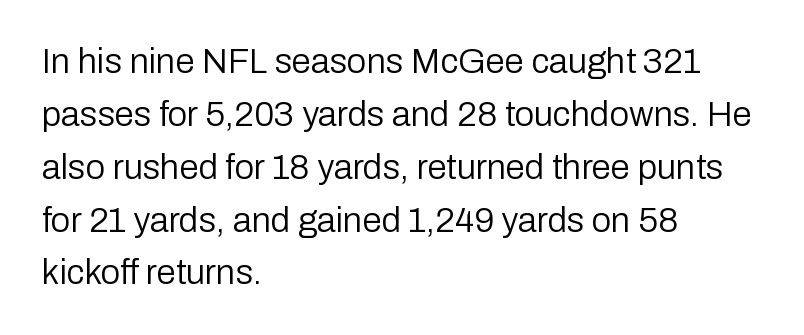
The font sits on the lighter half of the weight spectrum, regular included. Do the characters align in a grid? No, the font is proportional. Regarding serifs, this sample does without them. Notice how the passage keeps a crisp vertical edge on the left only.
